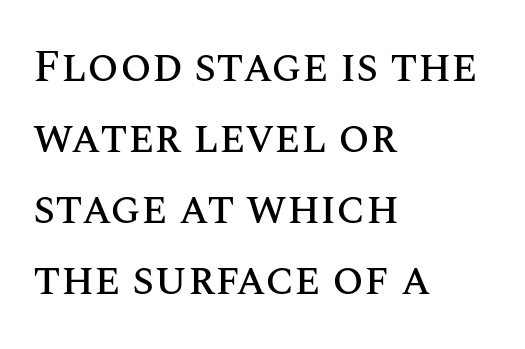
{"italic": "no", "width": "normal", "stroke_contrast": "medium", "x_height": "large", "monospaced": "no", "underline": "no", "align": "left", "line_spacing": "normal", "line_spacing_ratio": 1.58, "letter_spacing": "normal", "letter_spacing_em": 0.0, "glyph_px": 45}
